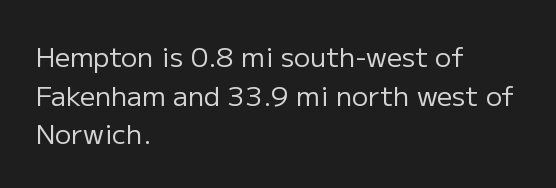
Stroke thickness stays within the range of a standard reading face or lighter. Notice how descenders clear the ascenders below comfortably — that's standard leading. There is no visible air inserted between adjacent glyphs. Casual observation: everything's shoved over to the left. The specimen omits any rule beneath the text block's lines. The letters stand straight up with perfectly vertical stems.
